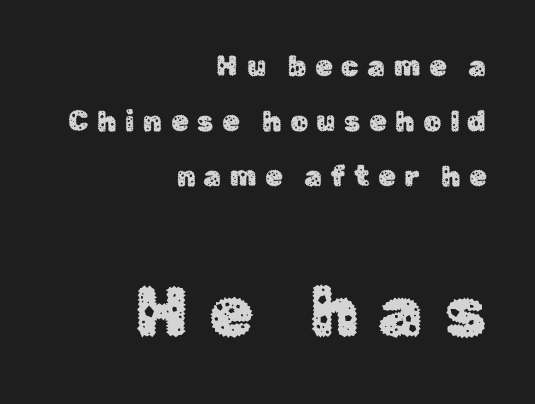
Q: Is the text italic (slanted)? A: No, it is upright.
Q: Is the typeface a serif or a sans-serif typeface? A: Sans-serif.
Q: Is the text underlined? A: No.
Q: How is the paragraph aligned? A: Right-aligned.
Q: Is the spacing between letters normal or unusually wide? A: Unusually wide.
Q: Is the spacing between lines tight, normal or loose? A: Loose.
Q: Which block of text is set in a larger size, the first (top) or the second (bottom)? A: The second (bottom) one.
Q: Width (condensed, normal, or wide)? A: Normal.
Q: Stroke contrast? A: Low.
Q: x-height? A: Medium.
Q: Monospaced? A: No.
